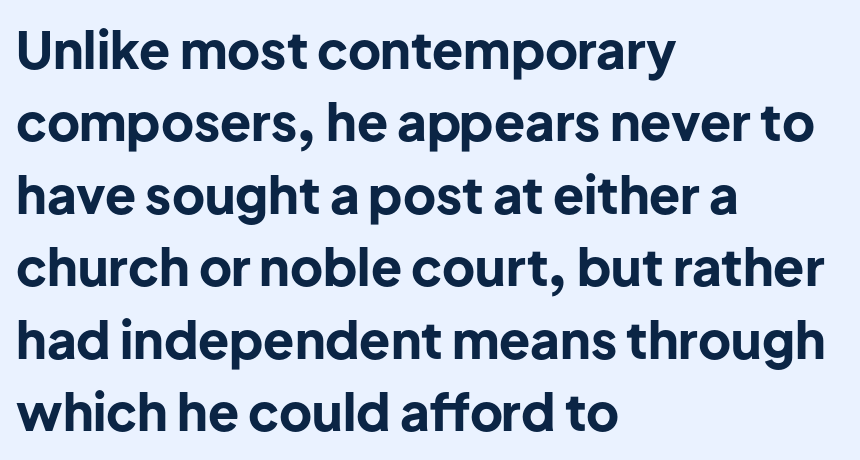
The image shows 51 px bold sans-serif type, upright; set left-aligned, normal line spacing (1.42x), normal letter spacing, not underlined; low stroke contrast and a medium x-height.
